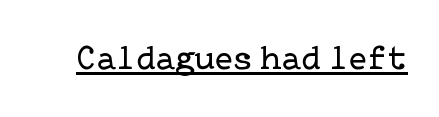
The face looks like a standard text weight, possibly lighter. Compared with undecorated copy, this sample adds a rule below the words. Designer's note — italics off, roman on. A typesetter would call this zero additional tracking. This sample uses a serif face.
